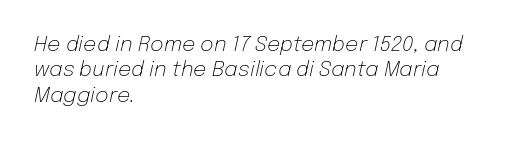
{"italic": "yes", "lean": "right", "slant_degrees": 12, "bold": "no", "underline": "no", "align": "left", "line_spacing_ratio": 1.21, "letter_spacing": "normal", "letter_spacing_em": 0.0, "glyph_px": 21}
